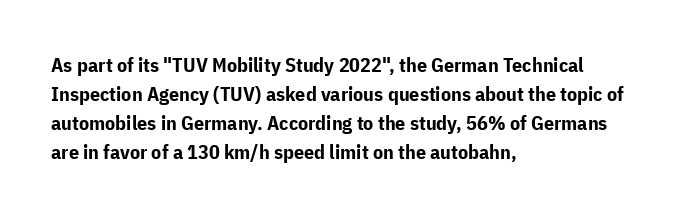
The image shows 20 px bold type, upright; set left-aligned, normal line spacing (1.45x), normal letter spacing, not underlined.
